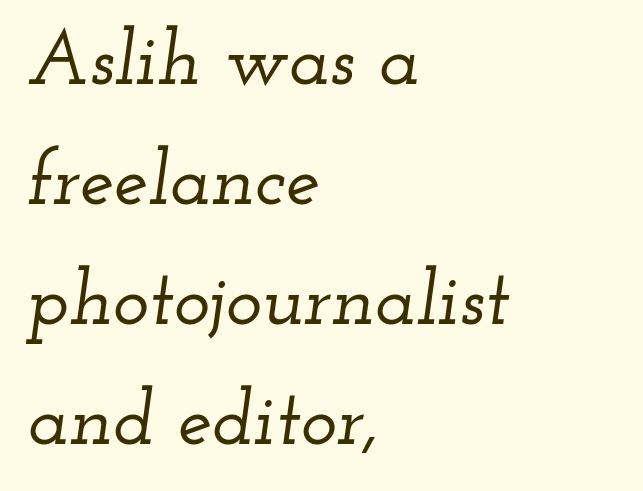
Q: Is the text italic (slanted)? A: Yes, it leans right by about 12 degrees.
Q: Is the typeface a serif or a sans-serif typeface? A: Serif.
Q: Is the text underlined? A: No.
Q: How is the paragraph aligned? A: Left-aligned.
Q: Is the spacing between letters normal or unusually wide? A: Normal.
Q: Is the spacing between lines tight, normal or loose? A: Normal.
Q: Width (condensed, normal, or wide)? A: Wide.
Q: Stroke contrast? A: Low.
Q: x-height? A: Small.
Q: Monospaced? A: No.
